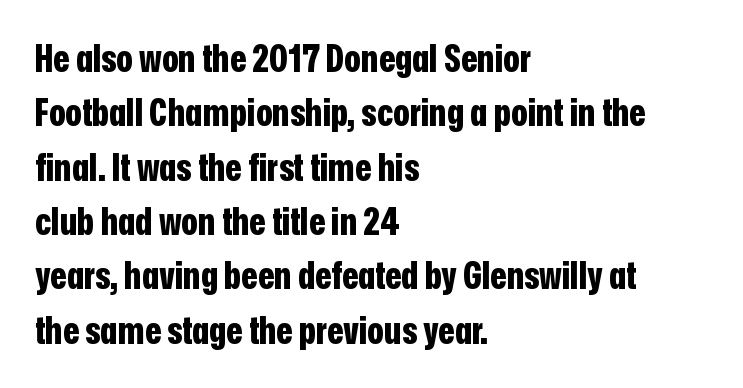
The image shows 38 px bold, condensed sans-serif type, upright; set left-aligned, normal line spacing (1.43x), normal letter spacing, not underlined; low stroke contrast and a medium x-height.
